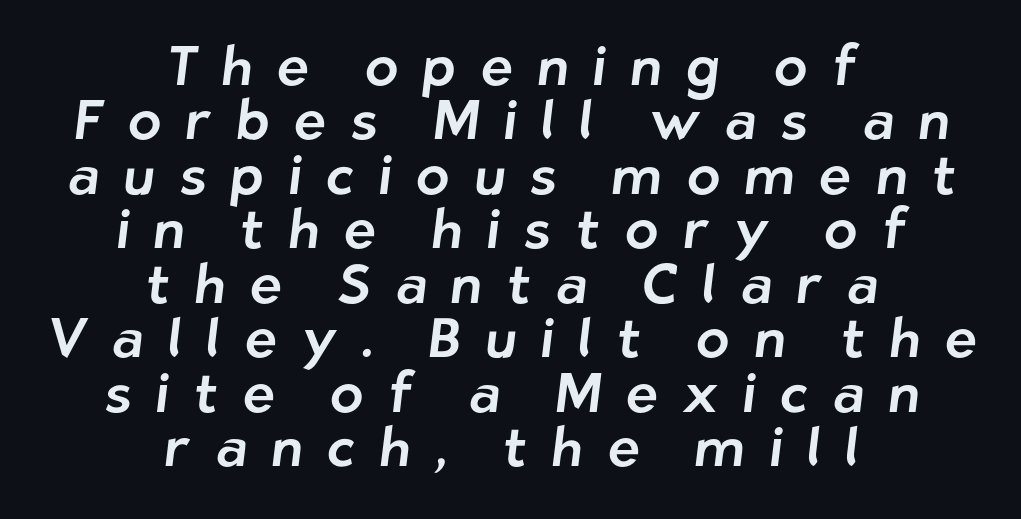
The image shows 55 px sans-serif type; set centered, tight line spacing (0.99x), unusually wide letter spacing (+0.44 em), not underlined; low stroke contrast and a medium x-height.
